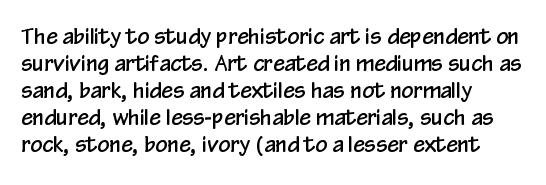
Q: Is the text italic (slanted)? A: No, it is upright.
Q: Is the text underlined? A: No.
Q: How is the paragraph aligned? A: Left-aligned.
Q: Is the spacing between letters normal or unusually wide? A: Normal.
Q: Is the spacing between lines tight, normal or loose? A: Normal.
